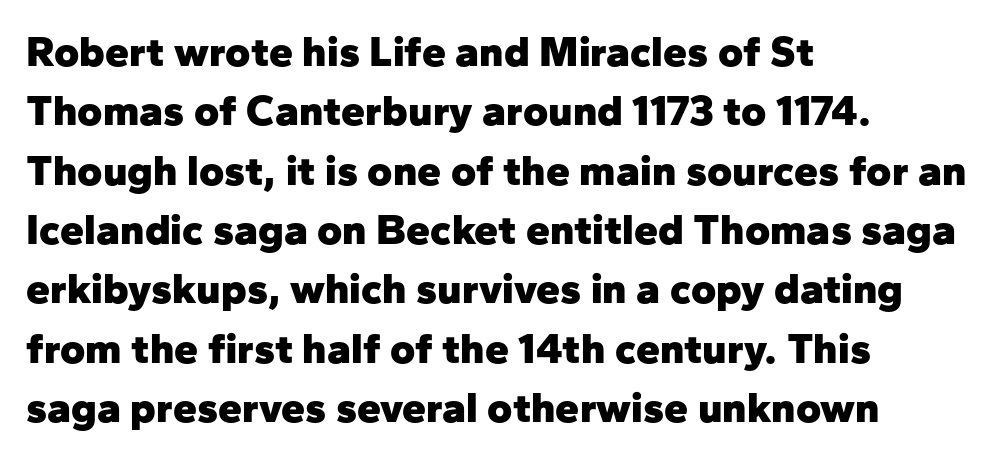
Pretty heavy lettering here — definitely bold. Any mark beneath the type? The region is blank. Nope, no serifs anywhere on these letters. Looks like regular typesetting: each glyph gets only the width it needs. What stands out about the letter spacing? Nothing — it is the standard amount.
